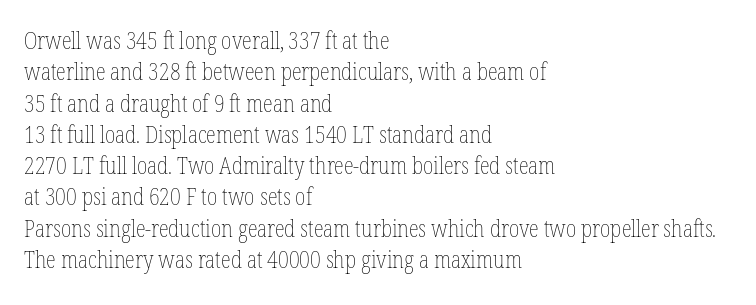
One glance says typical: line gaps are just what's usual. What stands out about the letter spacing? Nothing — it is the standard amount. This reads as an unemphasized weight, regular at the heaviest. The text block is weighted toward the left margin, trailing off unevenly rightward. Descender tails drop into unmarked territory. The specimen reads as upright at a glance.
